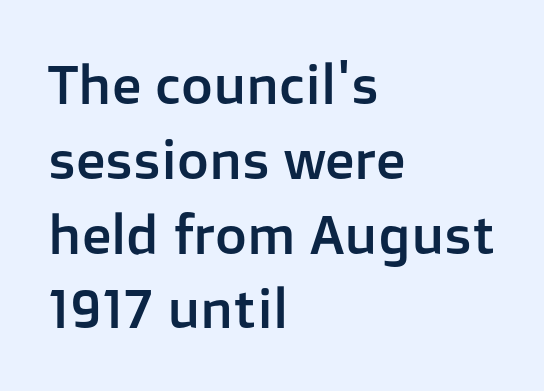
The image shows 55 px sans-serif type, upright; set left-aligned, normal line spacing (1.36x), normal letter spacing, not underlined; low stroke contrast and a medium x-height.
